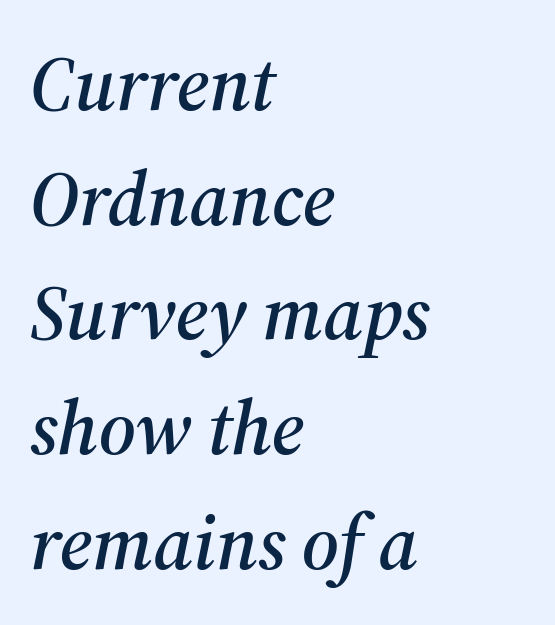
The image shows 77 px serif type, italic (leaning right); set left-aligned, normal line spacing (1.49x), normal letter spacing, not underlined; medium stroke contrast and a medium x-height.
